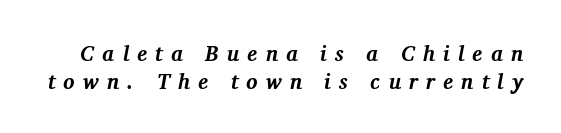
Q: Is the text bold? A: Yes.
Q: Is the text italic (slanted)? A: Yes, it leans right by about 11 degrees.
Q: Is the text underlined? A: No.
Q: Is the spacing between letters normal or unusually wide? A: Unusually wide.
Q: Is the spacing between lines tight, normal or loose? A: Normal.
